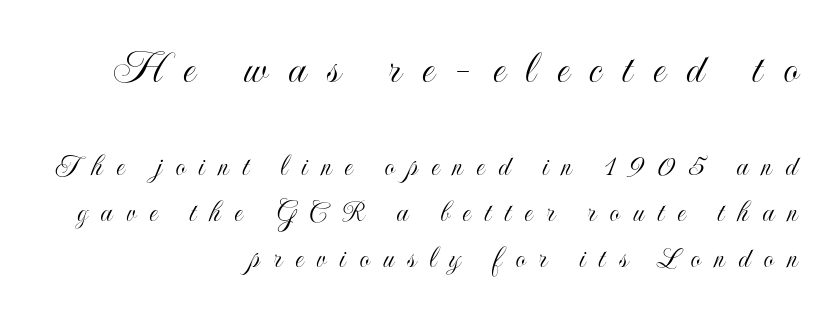
The image shows 47 px condensed type; set right-aligned, normal line spacing (1.48x), unusually wide letter spacing (+0.44 em), not underlined; the first (top) block is 1.52x larger; a small x-height.
